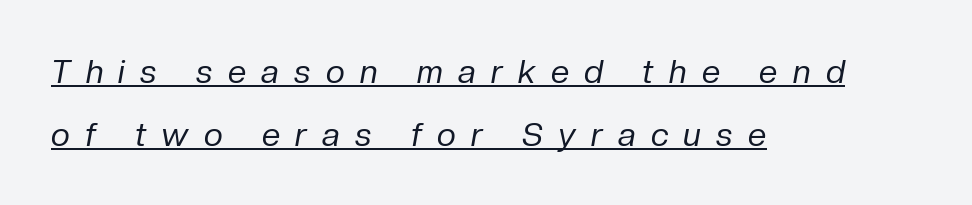
Every word sits above its own underline. Reading down the block, your eye returns to a fixed left position each line. Honestly, the rows look like they've been pulled way apart. Designer's note — italics engaged. Tracking value appears strongly positive — letters spread wide.
